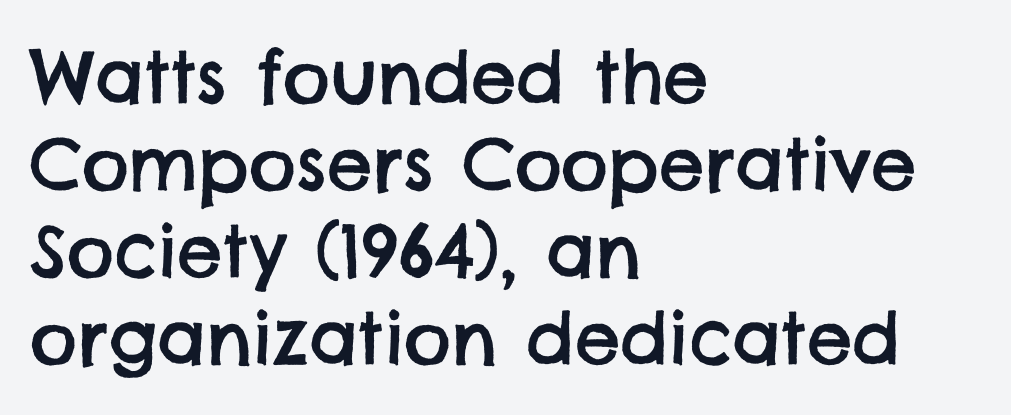
Q: Is the typeface a serif or a sans-serif typeface? A: Sans-serif.
Q: Is the text underlined? A: No.
Q: How is the paragraph aligned? A: Left-aligned.
Q: Is the spacing between letters normal or unusually wide? A: Normal.
Q: Width (condensed, normal, or wide)? A: Normal.
Q: Stroke contrast? A: Low.
Q: x-height? A: Large.
Q: Monospaced? A: No.
